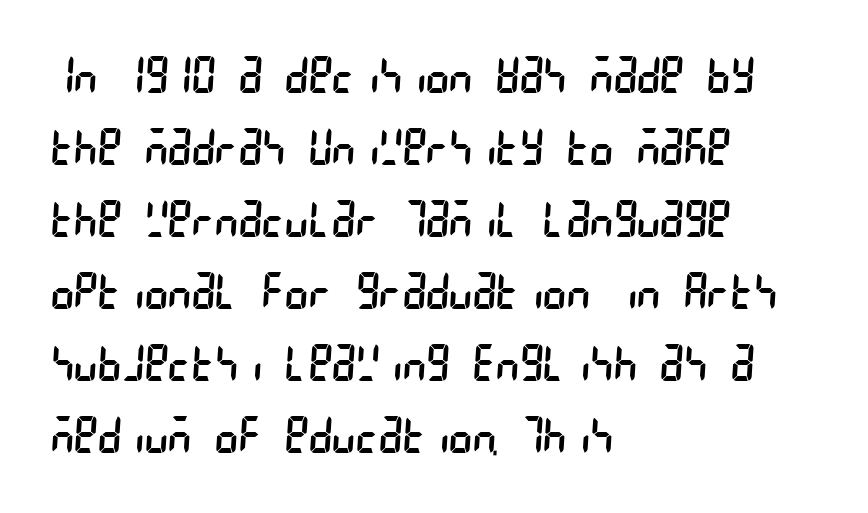
Bare-footed words on every line. The ragged edge is on the right, which tells us the setting is flush left. Observe the absence of serifs on each vertical stroke in this sample. These lines keep a tight, regular rhythm from letter to letter. The rows are spaced the way most documents space them. The face looks like a standard text weight, possibly lighter.
